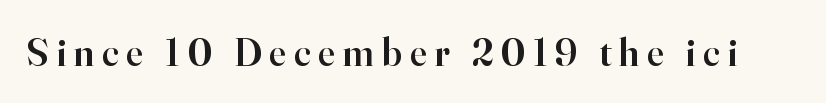
Q: Is the text bold? A: Semi-bold.
Q: Is the text italic (slanted)? A: No, it is upright.
Q: Is the typeface a serif or a sans-serif typeface? A: Serif.
Q: Is the text underlined? A: No.
Q: Is the spacing between letters normal or unusually wide? A: Unusually wide.
Q: Width (condensed, normal, or wide)? A: Normal.
Q: Stroke contrast? A: High.
Q: x-height? A: Small.
Q: Monospaced? A: No.
